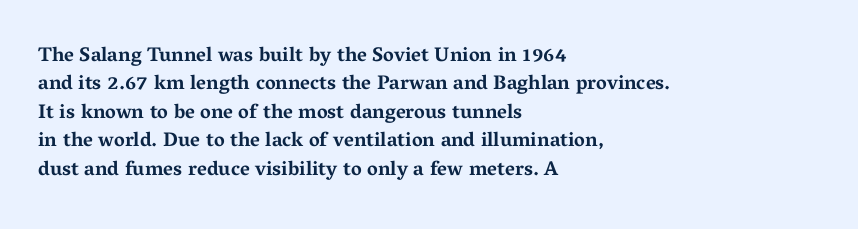
{"italic": "no", "bold": "yes", "underline": "no", "align": "left", "line_spacing": "normal", "line_spacing_ratio": 1.42, "letter_spacing": "normal", "letter_spacing_em": 0.0, "glyph_px": 20}
